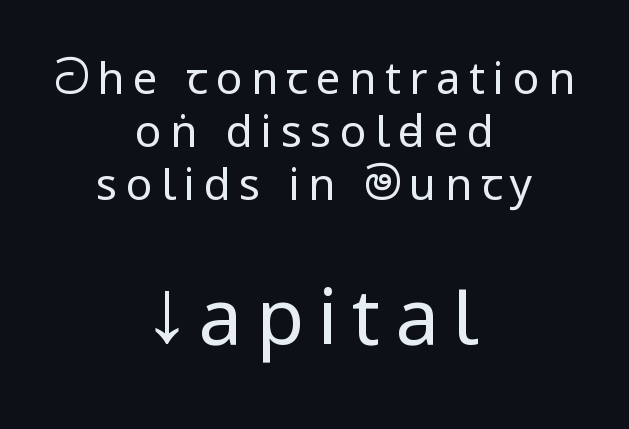
{"serif": "no", "italic": "no", "bold": "no", "weight": "regular", "width": "condensed", "stroke_contrast": "low", "underline": "no", "align": "center", "line_spacing_ratio": 1.2, "larger_block": "second", "size_ratio": 1.75, "glyph_px": 77}
